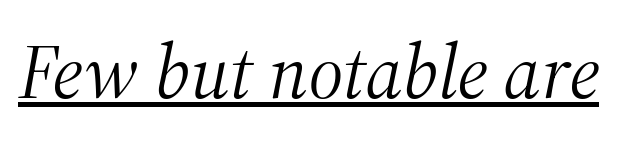
Q: Is the text bold? A: No.
Q: Is the text italic (slanted)? A: Yes, it leans right by about 12 degrees.
Q: Is the typeface a serif or a sans-serif typeface? A: Serif.
Q: Is the text underlined? A: Yes.
Q: Is the spacing between letters normal or unusually wide? A: Normal.
Q: Width (condensed, normal, or wide)? A: Normal.
Q: Stroke contrast? A: Medium.
Q: x-height? A: Medium.
Q: Monospaced? A: No.
